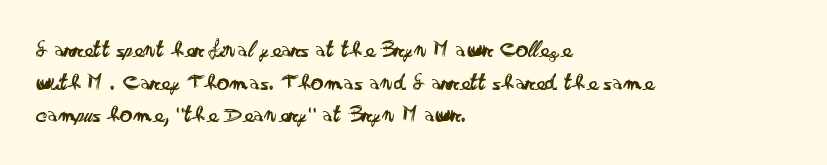
The image shows 25 px text type, upright; set left-aligned, normal line spacing (1.31x), normal letter spacing, not underlined.
